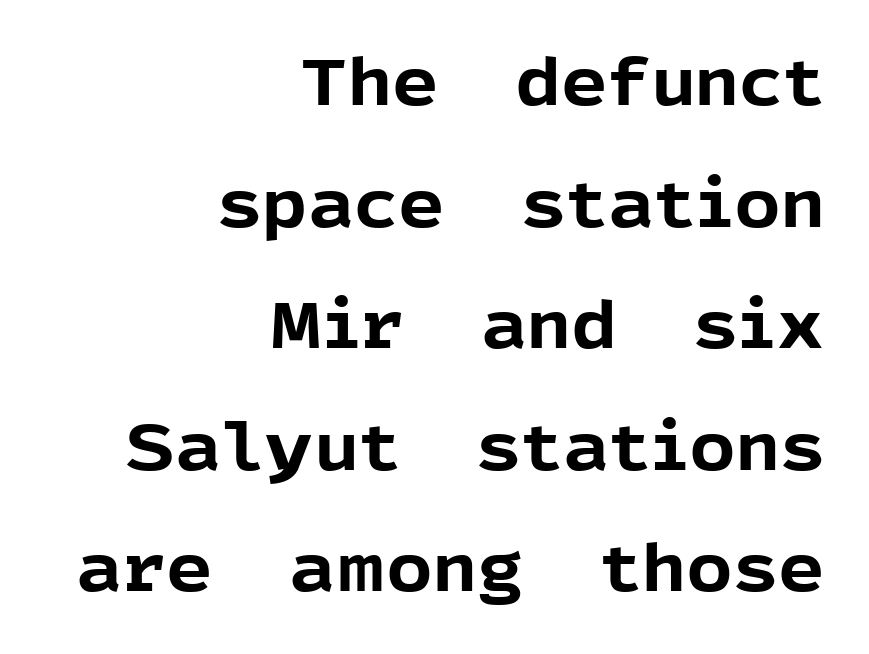
The image shows 65 px bold sans-serif type, upright; set right-aligned, line spacing 1.87x, normal letter spacing, not underlined; a medium x-height.
